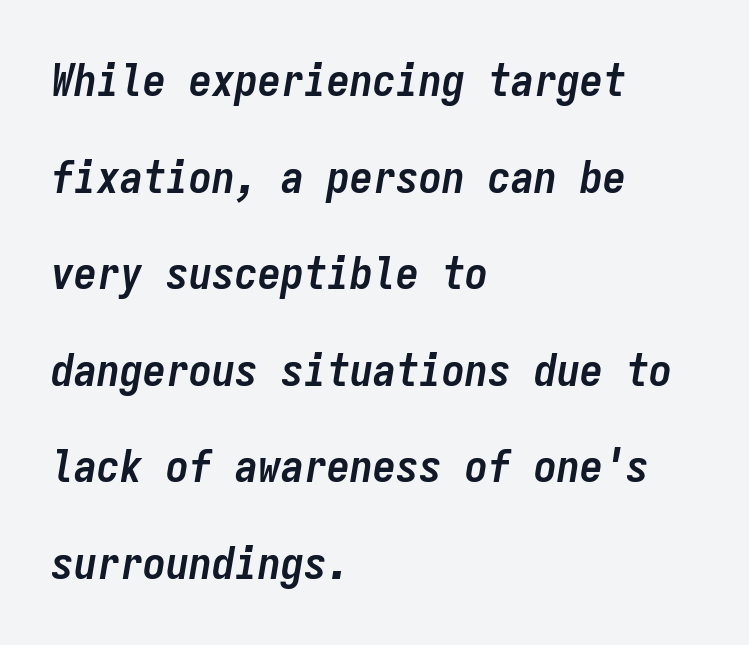
Which margin do the lines hug? The left one — the right edge is uneven. Slant detected: the letters are inclined. The vertical gap from one line to the next is large. Each letter, wide or thin by design, is forced into the same width here.
